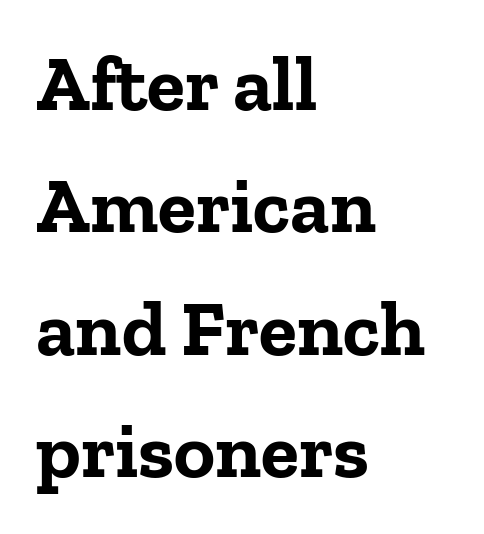
Q: Is the text bold? A: Yes.
Q: Is the text italic (slanted)? A: No, it is upright.
Q: Is the typeface a serif or a sans-serif typeface? A: Serif.
Q: Is the text underlined? A: No.
Q: How is the paragraph aligned? A: Left-aligned.
Q: Is the spacing between letters normal or unusually wide? A: Normal.
Q: Is the spacing between lines tight, normal or loose? A: Normal.
Q: Width (condensed, normal, or wide)? A: Normal.
Q: Stroke contrast? A: Low.
Q: x-height? A: Medium.
Q: Monospaced? A: No.
